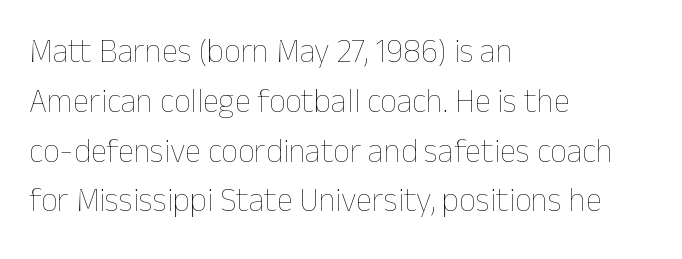
Here the designer chose a conventional face with non-uniform glyph widths. Look at the tracking — it's just the regular setting, nothing added. These glyphs show unthickened strokes, regular width or finer. When letters stand straight like this, we call the style roman or upright. A classic flush-left, rag-right setting is used for this passage. The space between consecutive lines is moderate.
